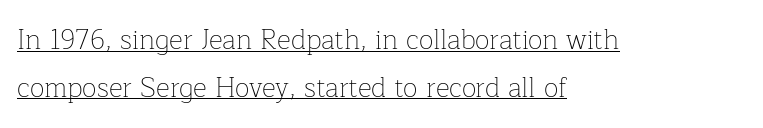
{"italic": "no", "bold": "no", "underline": "yes", "align": "left", "line_spacing_ratio": 1.77, "letter_spacing": "normal", "letter_spacing_em": 0.0, "glyph_px": 27}
